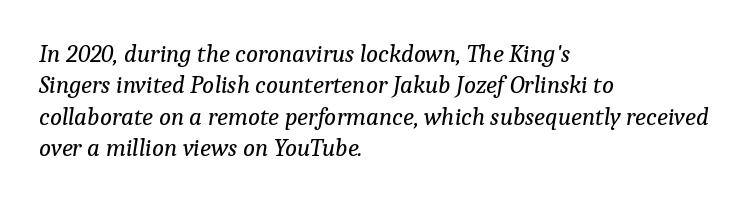
{"italic": "yes", "lean": "right", "slant_degrees": 9, "bold": "no", "underline": "no", "align": "left", "line_spacing": "normal", "line_spacing_ratio": 1.26, "letter_spacing": "normal", "letter_spacing_em": 0.0, "glyph_px": 25}
